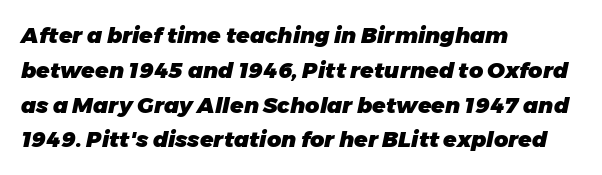
The image shows 22 px bold type, italic (leaning right); set left-aligned, normal line spacing (1.58x), normal letter spacing, not underlined.
